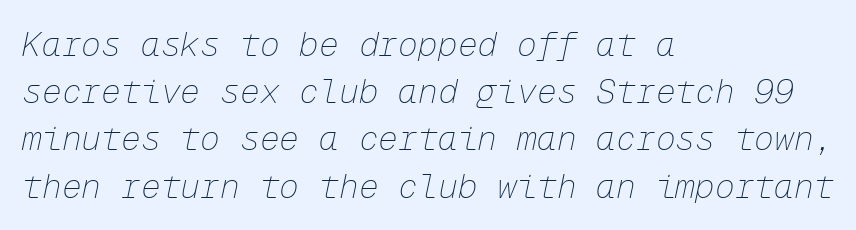
Q: Is the text bold? A: No.
Q: Is the text italic (slanted)? A: Yes, it leans right by about 12 degrees.
Q: Is the text underlined? A: No.
Q: How is the paragraph aligned? A: Left-aligned.
Q: Is the spacing between letters normal or unusually wide? A: Normal.
Q: Is the spacing between lines tight, normal or loose? A: Normal.
Q: Width (condensed, normal, or wide)? A: Normal.
Q: Stroke contrast? A: Low.
Q: x-height? A: Medium.
Q: Monospaced? A: Yes.
